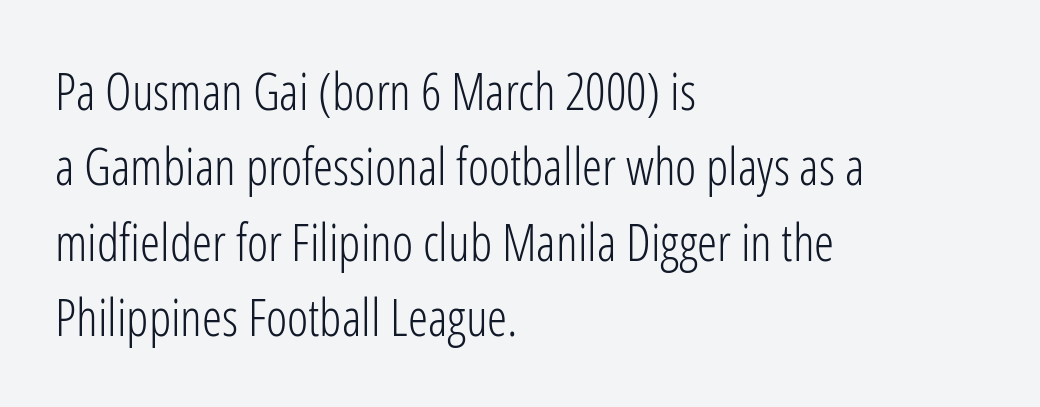
Q: Is the text bold? A: No.
Q: Is the text italic (slanted)? A: No, it is upright.
Q: Is the typeface a serif or a sans-serif typeface? A: Sans-serif.
Q: Is the text underlined? A: No.
Q: How is the paragraph aligned? A: Left-aligned.
Q: Is the spacing between letters normal or unusually wide? A: Normal.
Q: Is the spacing between lines tight, normal or loose? A: Normal.
Q: Width (condensed, normal, or wide)? A: Condensed.
Q: Stroke contrast? A: Low.
Q: x-height? A: Medium.
Q: Monospaced? A: No.
